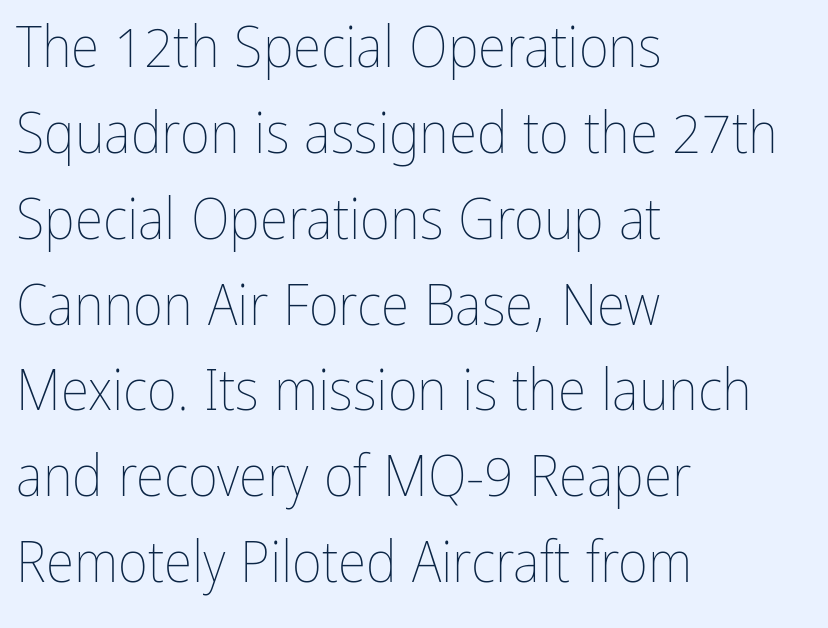
The letterforms sit shoulder to shoulder at normal distance. No word sits above an underline. This sample uses an upright cut, with every glyph sitting square on the baseline. Think of a printed novel: that variable character pitch is what you see here.
